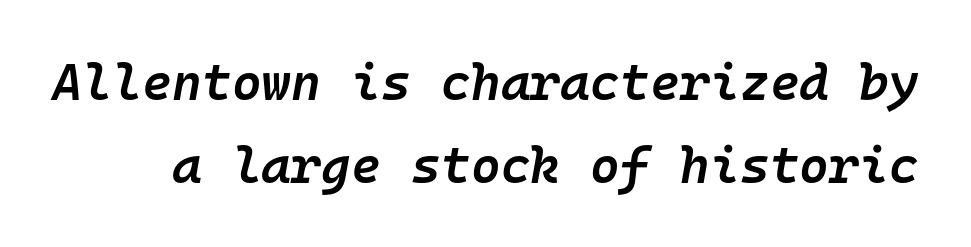
The image shows 51 px semibold type, italic (leaning right), monospaced; set normal line spacing (1.62x), normal letter spacing, not underlined; low stroke contrast and a medium x-height.
